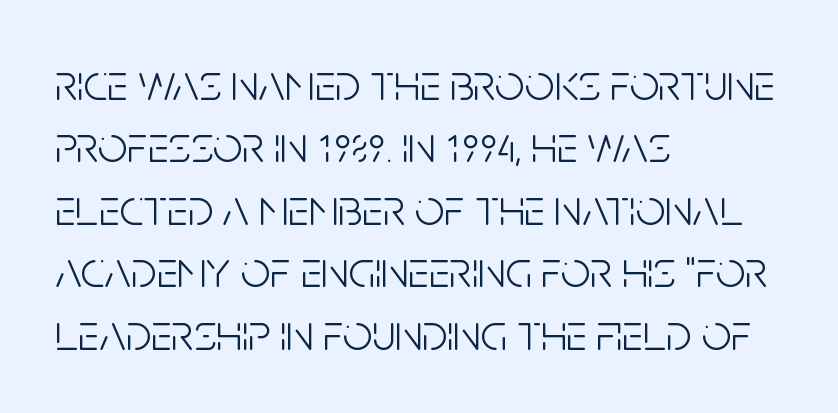
The image shows 52 px light, condensed sans-serif type, upright; set left-aligned, line spacing 1.2x, normal letter spacing, not underlined; low stroke contrast and a large x-height.
